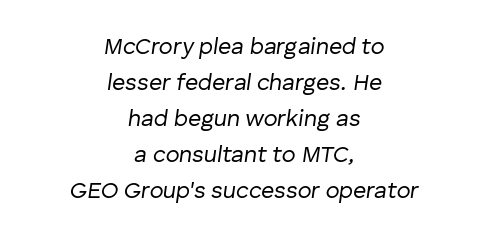
Q: Is the text bold? A: No.
Q: Is the text italic (slanted)? A: Yes, it leans right by about 8 degrees.
Q: Is the text underlined? A: No.
Q: How is the paragraph aligned? A: Centered.
Q: Is the spacing between letters normal or unusually wide? A: Normal.
Q: Is the spacing between lines tight, normal or loose? A: Normal.
